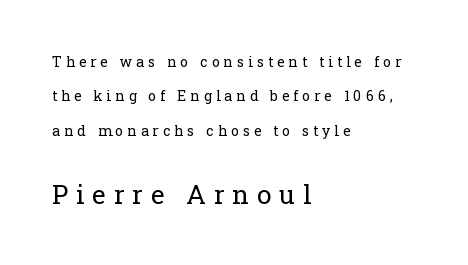
Q: Is the text bold? A: No.
Q: Is the text italic (slanted)? A: No, it is upright.
Q: Is the text underlined? A: No.
Q: How is the paragraph aligned? A: Left-aligned.
Q: Is the spacing between letters normal or unusually wide? A: Unusually wide.
Q: Is the spacing between lines tight, normal or loose? A: Loose.
Q: Which block of text is set in a larger size, the first (top) or the second (bottom)? A: The second (bottom) one.
